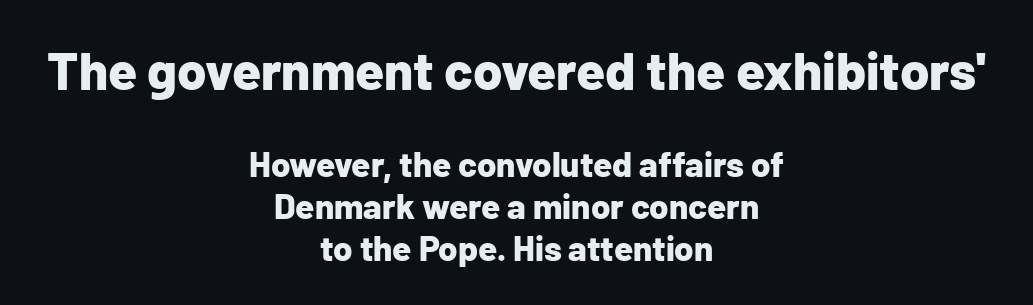
You could call the tracking neutral — neither tight nor loose. Unmarked baselines from the first word to the last. The typesetter chose a symmetrical, centered arrangement here. The earlier block is typeset at a bigger size than the later block.
